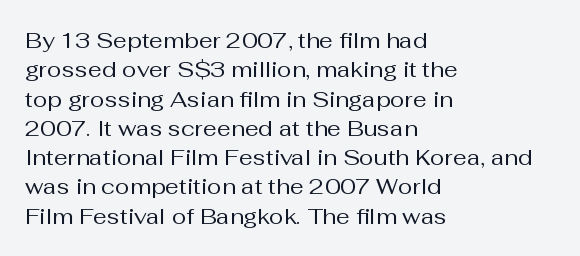
Q: Is the text bold? A: No.
Q: Is the text italic (slanted)? A: No, it is upright.
Q: Is the text underlined? A: No.
Q: How is the paragraph aligned? A: Left-aligned.
Q: Is the spacing between letters normal or unusually wide? A: Normal.
Q: Is the spacing between lines tight, normal or loose? A: Normal.
